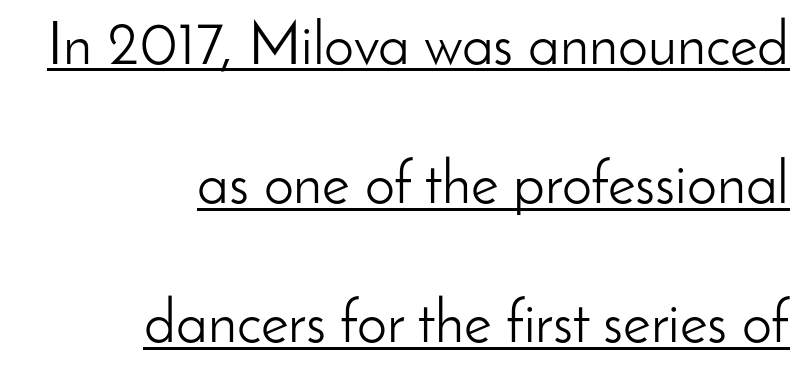
The face looks like a standard text weight, possibly lighter. Vertical strokes here are truly vertical. Do the characters align in a grid? No, the font is proportional. All the whitespace from short lines collects on the left. Serif or sans? Sans — the stroke terminals are bare. Is the letter spacing exaggerated? No — it looks like the ordinary default.
